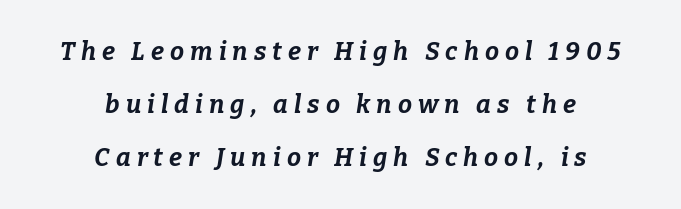
The image shows 25 px bold type, italic (leaning right); set centered, loose line spacing (2.12x), unusually wide letter spacing (+0.24 em), not underlined.
